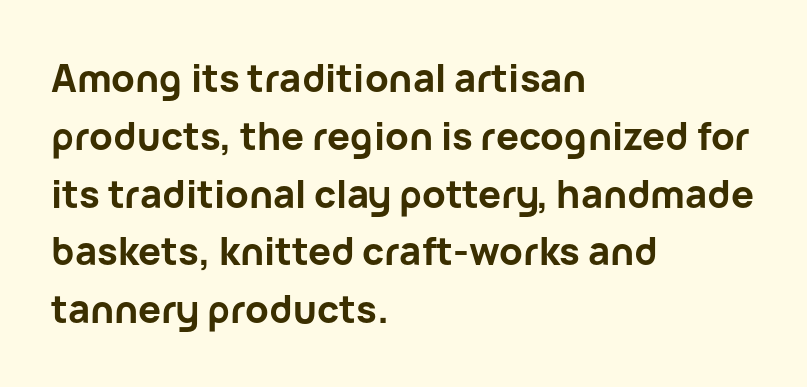
Q: Is the text bold? A: Yes.
Q: Is the text italic (slanted)? A: No, it is upright.
Q: Is the typeface a serif or a sans-serif typeface? A: Sans-serif.
Q: Is the text underlined? A: No.
Q: How is the paragraph aligned? A: Left-aligned.
Q: Is the spacing between letters normal or unusually wide? A: Normal.
Q: Is the spacing between lines tight, normal or loose? A: Normal.
Q: Width (condensed, normal, or wide)? A: Normal.
Q: Stroke contrast? A: Low.
Q: x-height? A: Medium.
Q: Monospaced? A: No.
